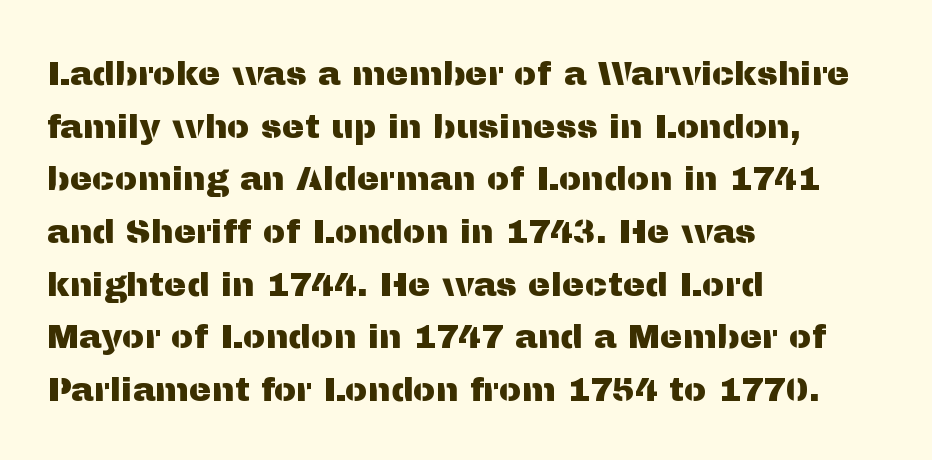
Summary of vertical rhythm: regular, with standard interline spacing. Does extra space separate the letters? No, they use regular spacing. If you drew a ruler down the left edge, every line would touch it. The designer went with a sans here, leaving each stem footless. Vertical strokes here are truly vertical.
